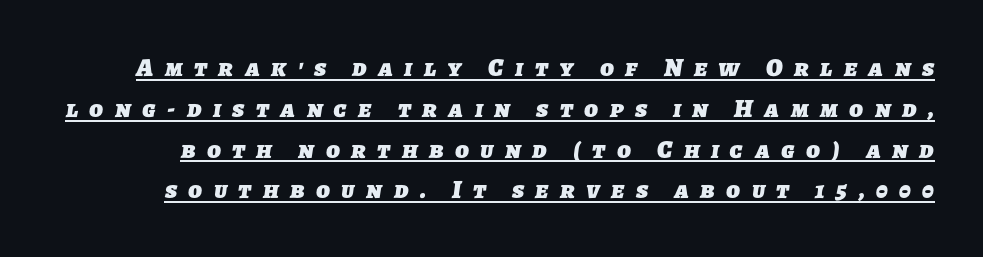
Q: Is the text bold? A: Yes.
Q: Is the text underlined? A: Yes.
Q: Is the spacing between letters normal or unusually wide? A: Unusually wide.
Q: Is the spacing between lines tight, normal or loose? A: Normal.
